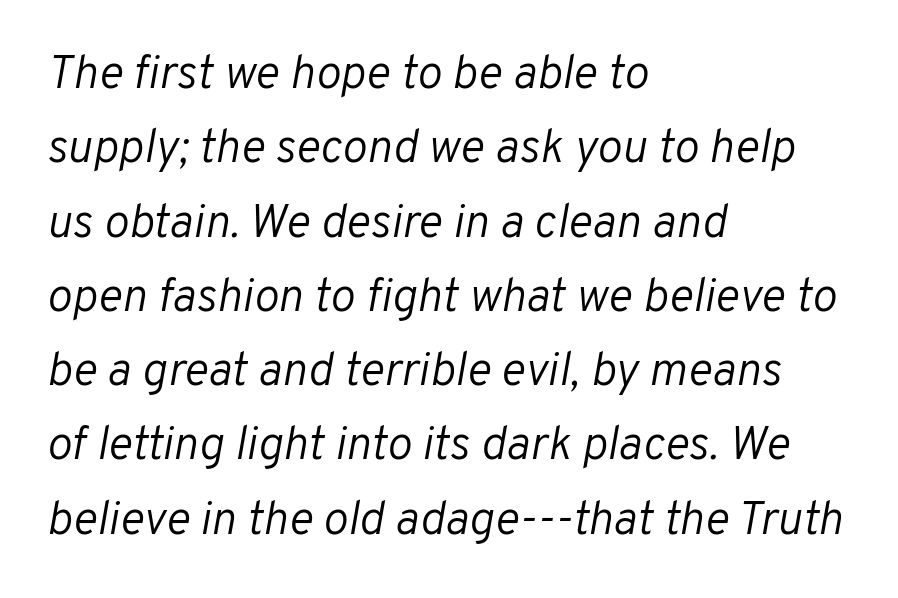
The image shows 47 px light type, italic (leaning right); set left-aligned, normal line spacing (1.58x), normal letter spacing, not underlined; low stroke contrast and a medium x-height.
